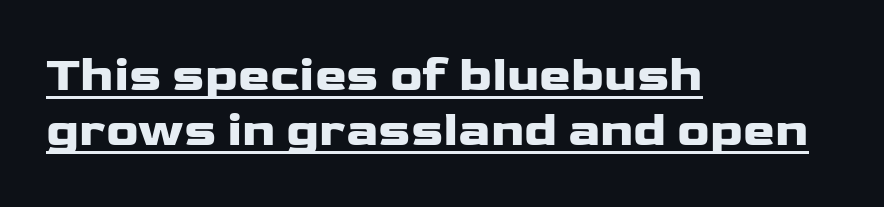
These words are printed bold, with thick strokes throughout. Serif or sans? Sans — the stroke terminals are bare. Looks like regular typesetting: each glyph gets only the width it needs. Words appear dense and cohesive because spacing is normal. A baseline rule has been typeset under these characters. Notice how the passage keeps a crisp vertical edge on the left only.
